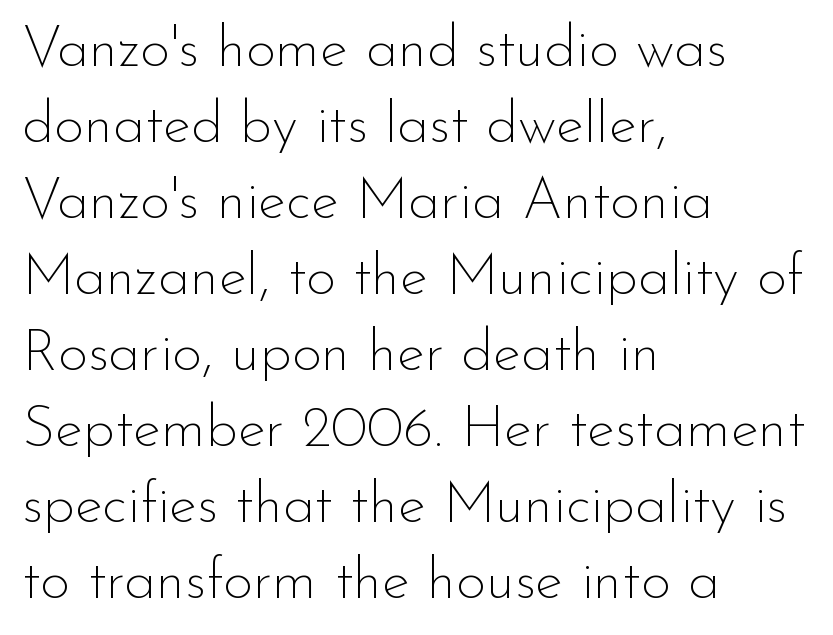
The image shows 58 px thin sans-serif type, upright; set left-aligned, normal line spacing (1.31x), normal letter spacing, not underlined; low stroke contrast and a small x-height.
